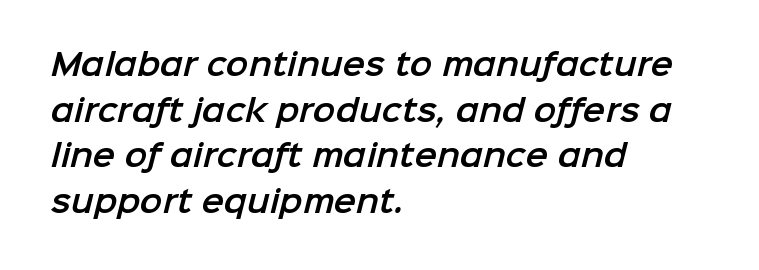
{"serif": "no", "width": "normal", "stroke_contrast": "low", "x_height": "medium", "monospaced": "no", "underline": "no", "align": "left", "line_spacing": "normal", "line_spacing_ratio": 1.52, "letter_spacing": "normal", "letter_spacing_em": 0.0, "glyph_px": 30}
